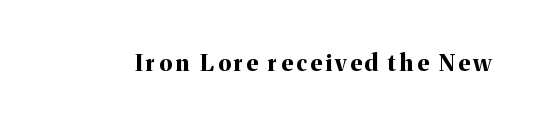
{"italic": "no", "bold": "yes", "underline": "no", "glyph_px": 23}
